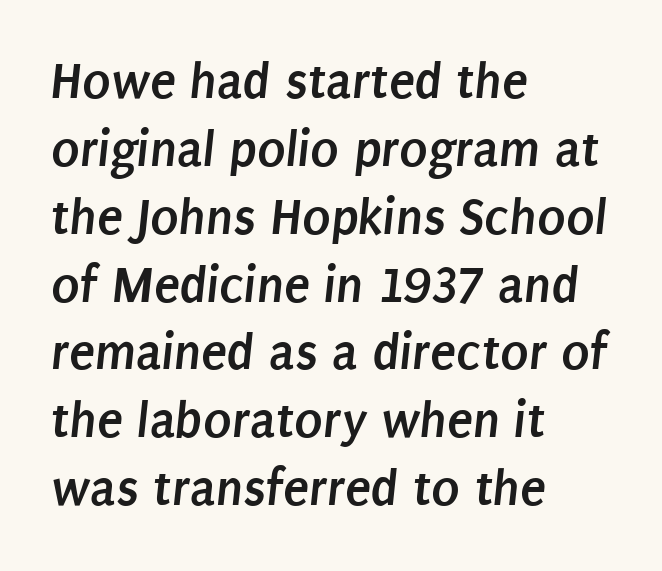
The image shows 53 px semibold, condensed sans-serif type; set left-aligned, normal line spacing (1.28x), normal letter spacing, not underlined; low stroke contrast and a large x-height.
